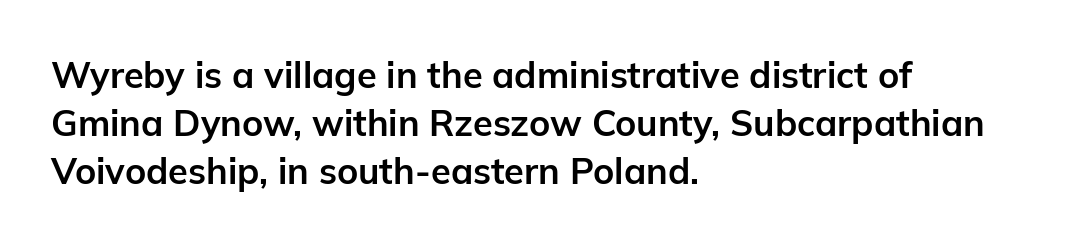
Q: Is the text bold? A: Yes.
Q: Is the text italic (slanted)? A: No, it is upright.
Q: Is the typeface a serif or a sans-serif typeface? A: Sans-serif.
Q: Is the text underlined? A: No.
Q: How is the paragraph aligned? A: Left-aligned.
Q: Is the spacing between letters normal or unusually wide? A: Normal.
Q: Is the spacing between lines tight, normal or loose? A: Normal.
Q: Width (condensed, normal, or wide)? A: Normal.
Q: Stroke contrast? A: Low.
Q: x-height? A: Medium.
Q: Monospaced? A: No.
